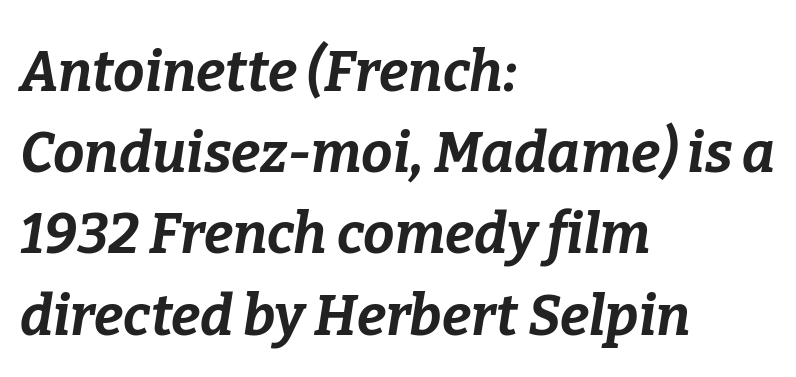
Summary of weight: heavy, a full bold. Horizontally, the lines are justified to the leading edge only. Reading down the column, the eye jumps a familiar distance to each next line. The face used here is proportionally spaced, like ordinary book or web type. Beneath every word, the page is bare.
